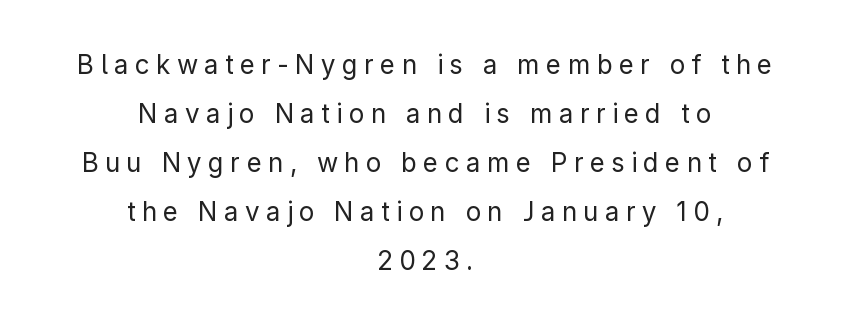
{"italic": "no", "bold": "no", "underline": "no", "align": "center", "line_spacing_ratio": 1.88, "letter_spacing": "wide", "letter_spacing_em": 0.24, "glyph_px": 26}
